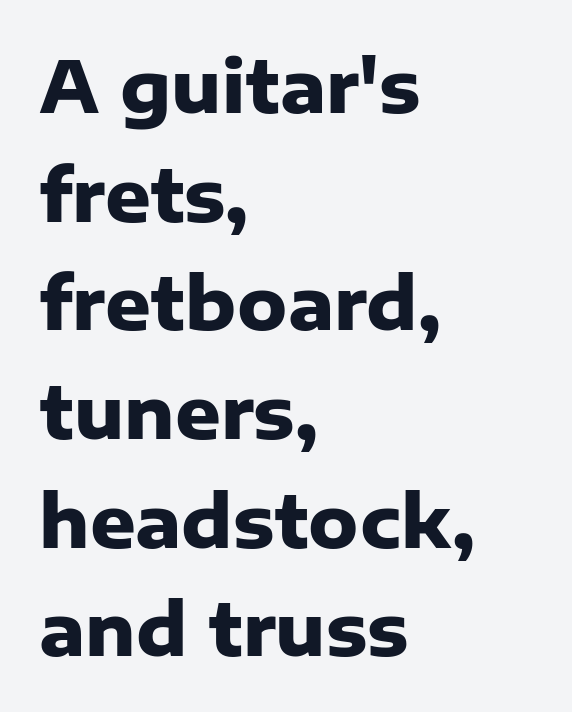
The image shows 71 px heavy sans-serif type, upright; set left-aligned, normal line spacing (1.53x), normal letter spacing, not underlined; low stroke contrast and a medium x-height.
